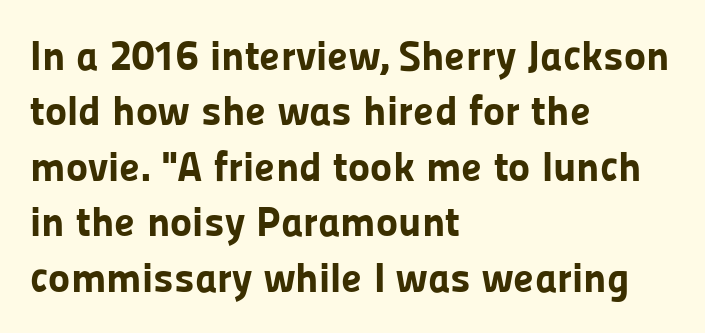
The image shows 42 px bold sans-serif type, upright; set left-aligned, normal line spacing (1.32x), normal letter spacing, not underlined; low stroke contrast and a medium x-height.
